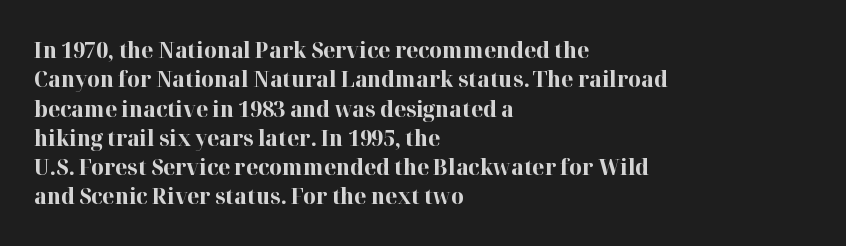
Q: Is the text bold? A: Yes.
Q: Is the text italic (slanted)? A: No, it is upright.
Q: Is the text underlined? A: No.
Q: How is the paragraph aligned? A: Left-aligned.
Q: Is the spacing between letters normal or unusually wide? A: Normal.
Q: Is the spacing between lines tight, normal or loose? A: Normal.
